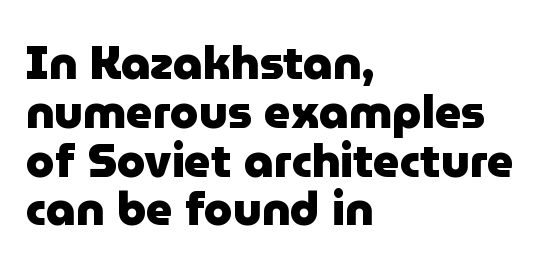
The image shows 46 px heavy sans-serif type, upright; set left-aligned, tight line spacing (1.06x), normal letter spacing, not underlined; low stroke contrast and a medium x-height.
